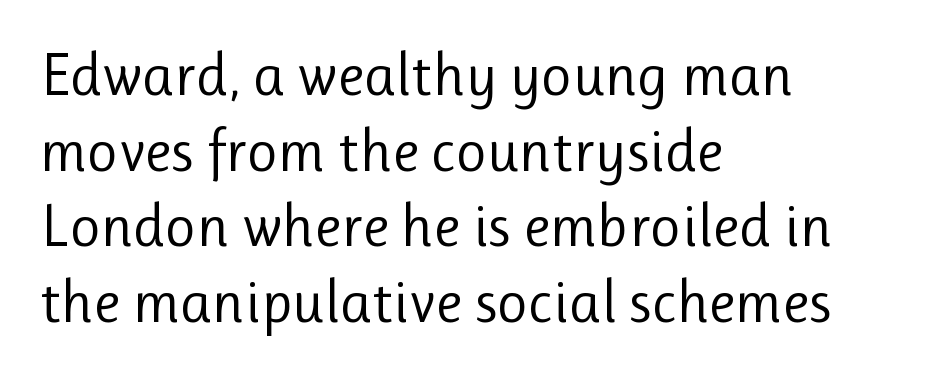
Q: Is the text bold? A: No.
Q: Is the text italic (slanted)? A: No, it is upright.
Q: Is the typeface a serif or a sans-serif typeface? A: Sans-serif.
Q: Is the text underlined? A: No.
Q: How is the paragraph aligned? A: Left-aligned.
Q: Is the spacing between letters normal or unusually wide? A: Normal.
Q: Is the spacing between lines tight, normal or loose? A: Normal.
Q: Width (condensed, normal, or wide)? A: Normal.
Q: Stroke contrast? A: Low.
Q: x-height? A: Medium.
Q: Monospaced? A: No.
